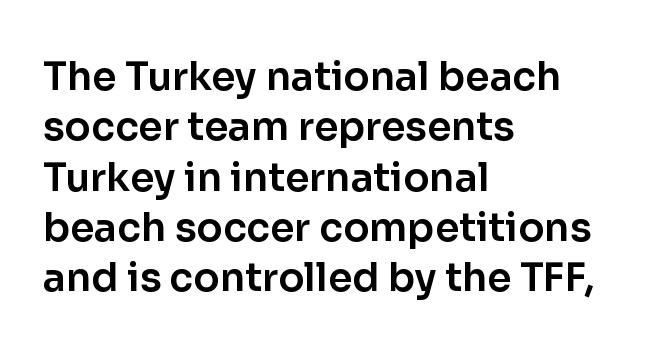
The passage shown is not underscored anywhere. These lines are rendered in a variable-pitch font. Letterform terminals end flat and unadorned throughout the passage. Line beginnings align vertically; line endings do not. You could call the tracking neutral — neither tight nor loose.
